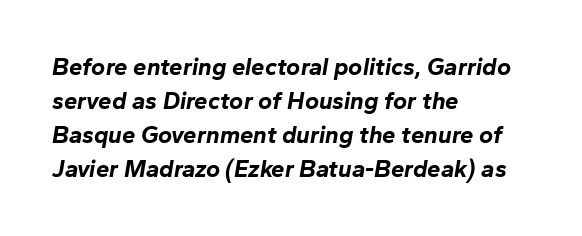
Rendered with sloped, italic letterforms. These lines stack with their left ends in a neat column. Notice how thick the strokes are: this is what a full bold looks like. Lines of text with bare space underneath. The vertical gap from one line to the next is medium.
